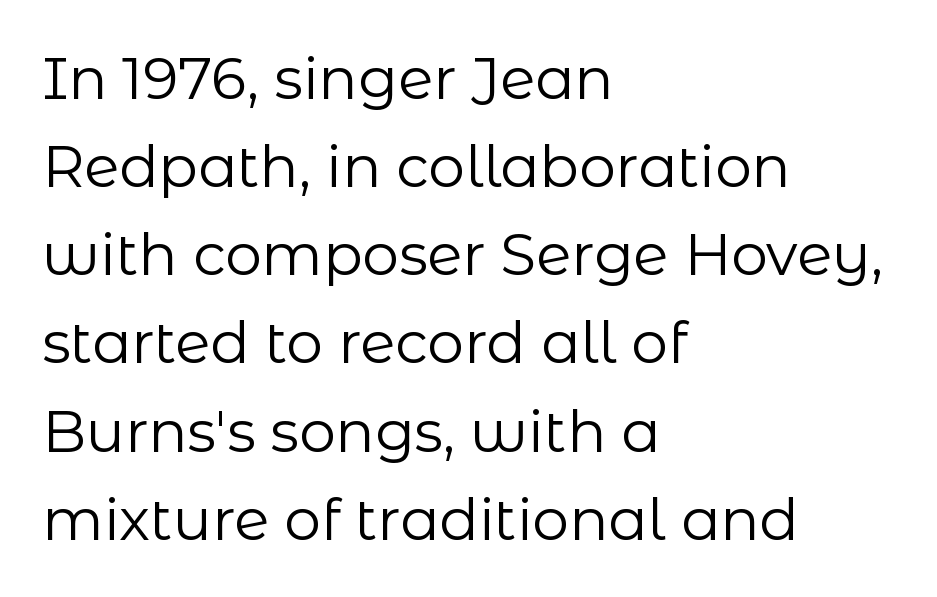
The image shows 58 px regular-weight sans-serif type, upright; set left-aligned, normal line spacing (1.52x), normal letter spacing, not underlined; low stroke contrast and a medium x-height.
